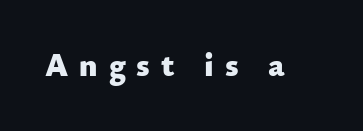
Q: Is the text bold? A: Yes.
Q: Is the text italic (slanted)? A: No, it is upright.
Q: Is the typeface a serif or a sans-serif typeface? A: Sans-serif.
Q: Is the text underlined? A: No.
Q: Is the spacing between letters normal or unusually wide? A: Unusually wide.
Q: Width (condensed, normal, or wide)? A: Normal.
Q: Stroke contrast? A: Low.
Q: x-height? A: Small.
Q: Monospaced? A: No.
